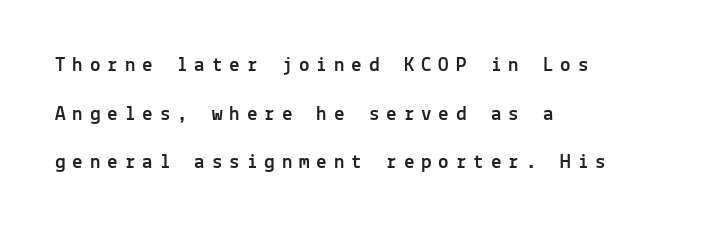
The image shows 21 px text type, upright; set left-aligned, loose line spacing (2.31x), unusually wide letter spacing (+0.33 em), not underlined.
